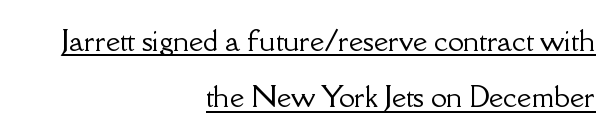
The passage shown is typeset with a serif family. Alignment: flush right. Proportional: the letters do not fall into vertical columns. The rendering keeps characters at their native spacing.
